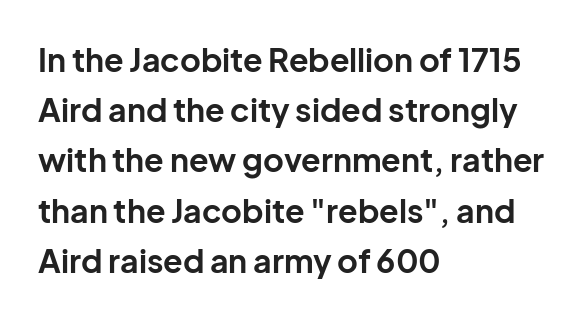
The image shows 32 px bold sans-serif type, upright; set left-aligned, normal line spacing (1.57x), normal letter spacing, not underlined; low stroke contrast and a medium x-height.
